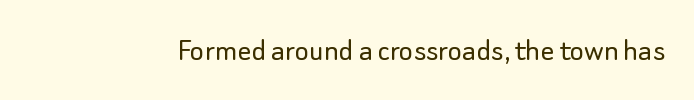
The image shows 34 px light sans-serif type, upright; set normal letter spacing, not underlined; low stroke contrast and a small x-height.
